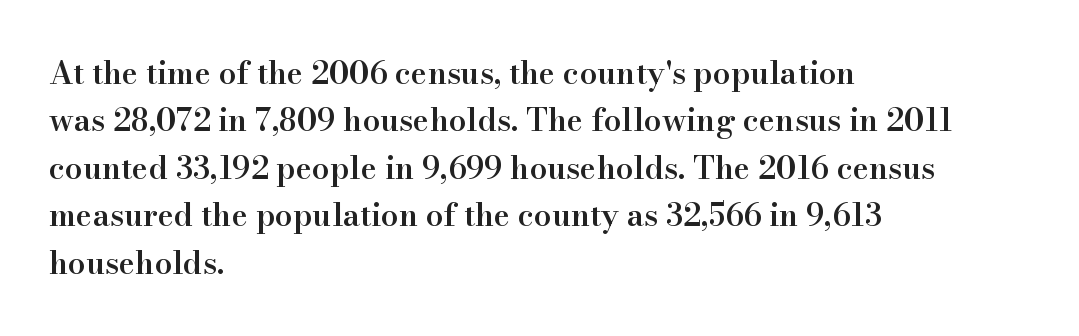
Varying glyph widths throughout — classic text-font behaviour. If you drew a ruler down the left edge, every line would touch it. The characters display serif detailing at their extremities. Evenly set lines give the paragraph a standard silhouette. Here the glyphs are tracked normally, forming tight word shapes.
